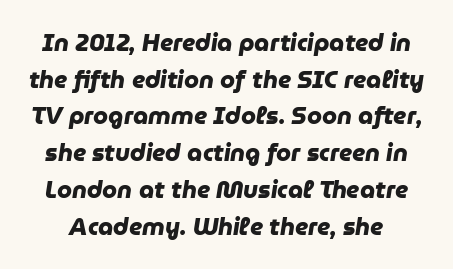
Q: Is the text bold? A: Yes.
Q: Is the text underlined? A: No.
Q: Is the spacing between letters normal or unusually wide? A: Normal.
Q: Is the spacing between lines tight, normal or loose? A: Normal.
